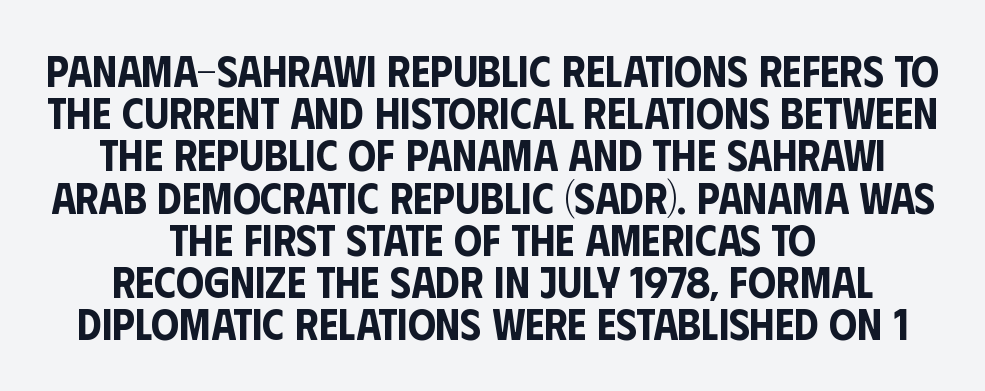
Is there any slant? The stems are plumb. Font category for this specimen: sans-serif. This rendering features lettering with no underline. Varying glyph widths throughout — classic text-font behaviour. Rows of type sit shoulder to shoulder in the vertical direction.
